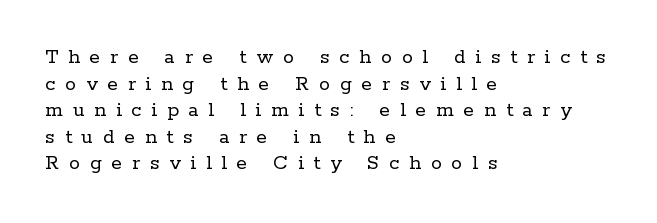
Q: Is the text bold? A: No.
Q: Is the text italic (slanted)? A: No, it is upright.
Q: Is the text underlined? A: No.
Q: How is the paragraph aligned? A: Left-aligned.
Q: Is the spacing between letters normal or unusually wide? A: Unusually wide.
